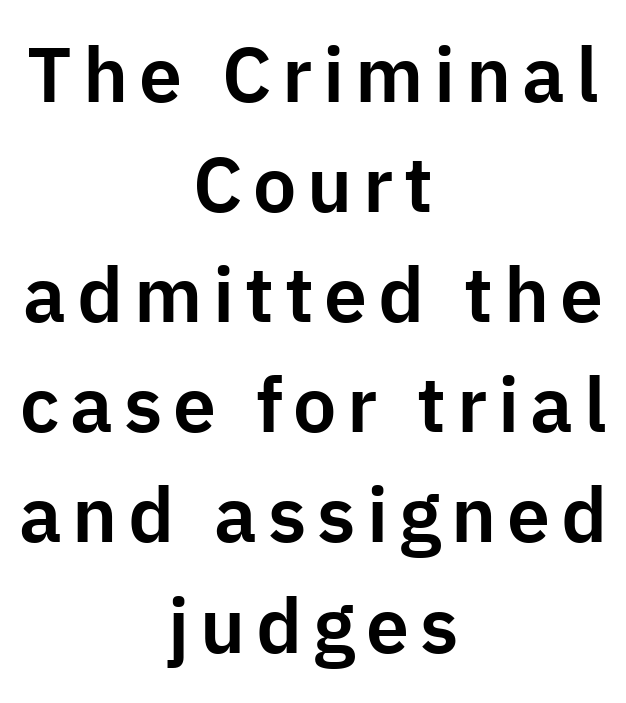
Q: Is the text italic (slanted)? A: No, it is upright.
Q: Is the typeface a serif or a sans-serif typeface? A: Sans-serif.
Q: Is the text underlined? A: No.
Q: How is the paragraph aligned? A: Centered.
Q: Is the spacing between lines tight, normal or loose? A: Normal.
Q: Width (condensed, normal, or wide)? A: Normal.
Q: Stroke contrast? A: Low.
Q: x-height? A: Medium.
Q: Monospaced? A: No.
